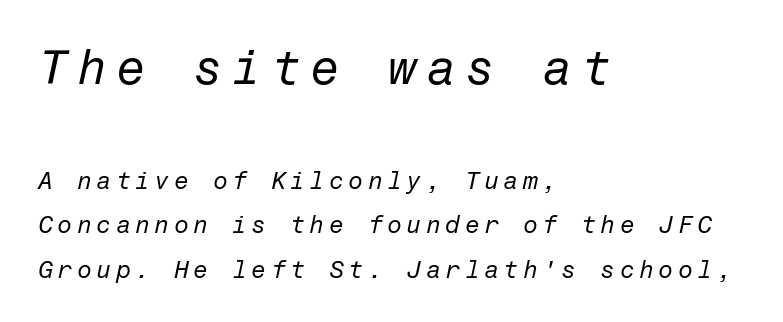
{"italic": "yes", "lean": "right", "slant_degrees": 12, "bold": "no", "weight": "regular", "width": "normal", "stroke_contrast": "low", "x_height": "medium", "underline": "no", "align": "left", "line_spacing_ratio": 1.86, "larger_block": "first", "size_ratio": 2.0, "glyph_px": 48}
